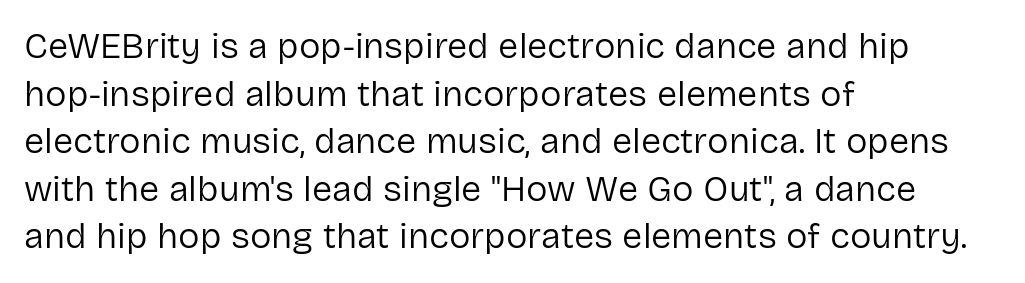
{"serif": "no", "italic": "no", "bold": "no", "weight": "regular", "width": "normal", "stroke_contrast": "low", "x_height": "medium", "monospaced": "no", "underline": "no", "align": "left", "line_spacing": "normal", "line_spacing_ratio": 1.32, "letter_spacing": "normal", "letter_spacing_em": 0.0, "glyph_px": 36}
